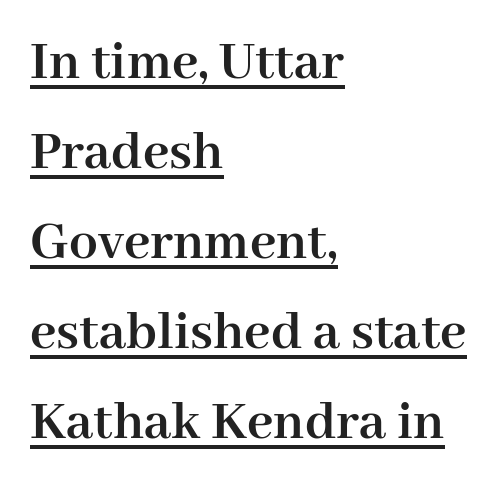
The image shows 57 px semibold serif type, upright; set left-aligned, normal line spacing (1.58x), normal letter spacing, underlined; high stroke contrast and a medium x-height.
